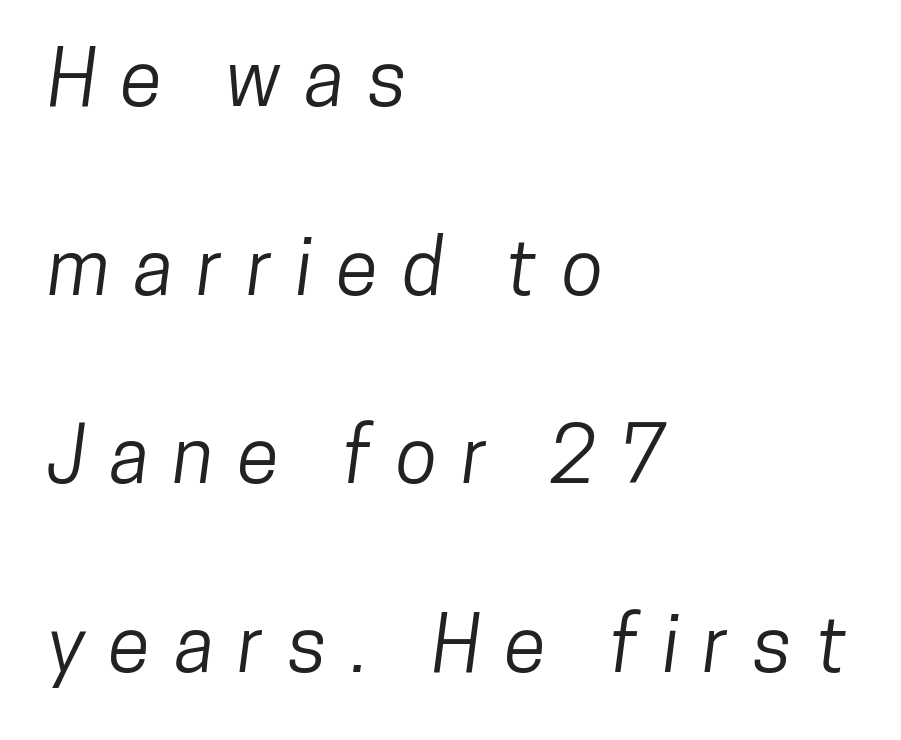
The image shows 77 px condensed sans-serif type; set left-aligned, loose line spacing (2.45x), unusually wide letter spacing (+0.31 em), not underlined; low stroke contrast and a medium x-height.
